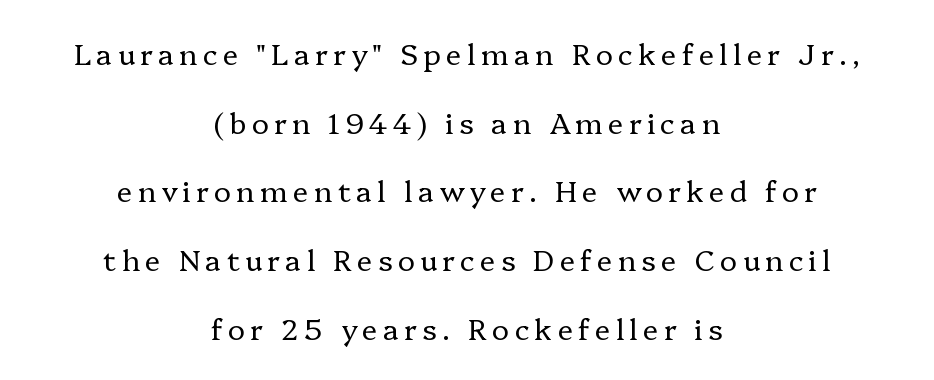
The image shows 29 px regular-weight serif type, upright; set centered, loose line spacing (2.37x), not underlined; low stroke contrast and a medium x-height.
